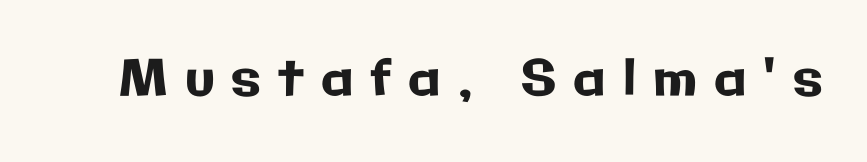
The image shows 50 px sans-serif type, upright; set unusually wide letter spacing (+0.34 em), not underlined; low stroke contrast and a medium x-height.
